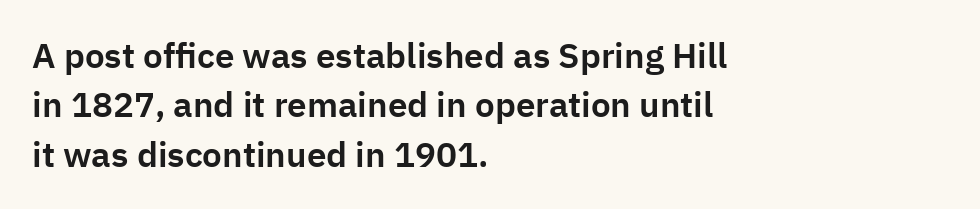
Q: Is the text italic (slanted)? A: No, it is upright.
Q: Is the typeface a serif or a sans-serif typeface? A: Sans-serif.
Q: Is the text underlined? A: No.
Q: How is the paragraph aligned? A: Left-aligned.
Q: Is the spacing between letters normal or unusually wide? A: Normal.
Q: Is the spacing between lines tight, normal or loose? A: Normal.
Q: Width (condensed, normal, or wide)? A: Normal.
Q: Stroke contrast? A: Low.
Q: x-height? A: Medium.
Q: Monospaced? A: No.
